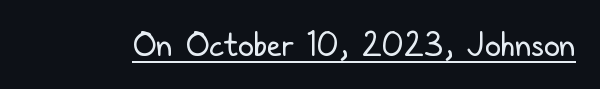
Q: Is the text bold? A: No.
Q: Is the text italic (slanted)? A: No, it is upright.
Q: Is the typeface a serif or a sans-serif typeface? A: Sans-serif.
Q: Is the text underlined? A: Yes.
Q: Is the spacing between letters normal or unusually wide? A: Normal.
Q: Width (condensed, normal, or wide)? A: Condensed.
Q: Stroke contrast? A: Low.
Q: x-height? A: Medium.
Q: Monospaced? A: No.
